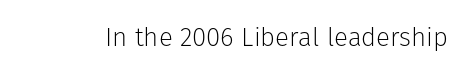
{"italic": "no", "bold": "no", "underline": "no", "letter_spacing": "normal", "letter_spacing_em": 0.0, "glyph_px": 26}
